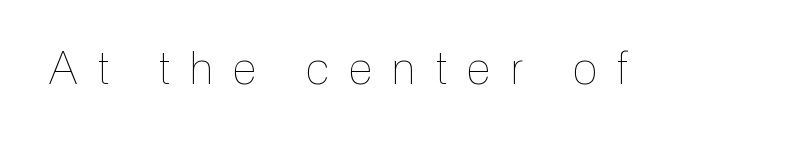
{"italic": "no", "bold": "no", "weight": "thin", "width": "condensed", "x_height": "medium", "monospaced": "no", "underline": "no", "letter_spacing": "wide", "letter_spacing_em": 0.43, "glyph_px": 46}
